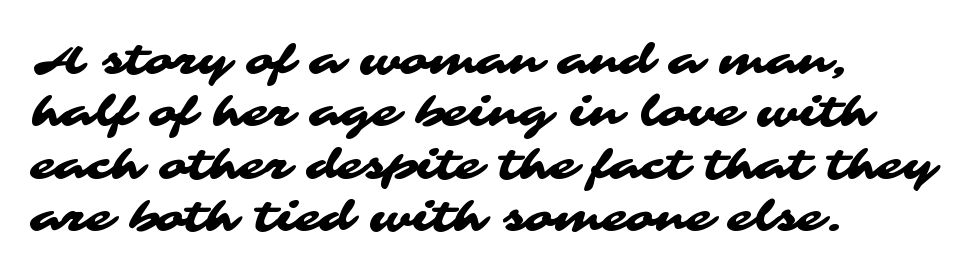
Q: Is the typeface a serif or a sans-serif typeface? A: Sans-serif.
Q: Is the text underlined? A: No.
Q: How is the paragraph aligned? A: Left-aligned.
Q: Is the spacing between letters normal or unusually wide? A: Normal.
Q: Is the spacing between lines tight, normal or loose? A: Normal.
Q: Width (condensed, normal, or wide)? A: Wide.
Q: Stroke contrast? A: Medium.
Q: x-height? A: Medium.
Q: Monospaced? A: No.
